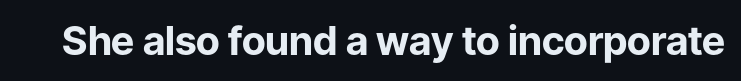
{"serif": "no", "italic": "no", "bold": "yes", "weight": "bold", "width": "normal", "stroke_contrast": "low", "x_height": "medium", "monospaced": "no", "underline": "no", "letter_spacing": "normal", "letter_spacing_em": 0.0, "glyph_px": 40}
